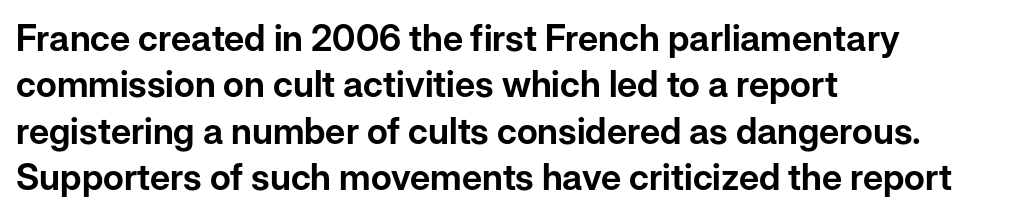
Q: Is the text italic (slanted)? A: No, it is upright.
Q: Is the typeface a serif or a sans-serif typeface? A: Sans-serif.
Q: Is the text underlined? A: No.
Q: How is the paragraph aligned? A: Left-aligned.
Q: Is the spacing between letters normal or unusually wide? A: Normal.
Q: Is the spacing between lines tight, normal or loose? A: Normal.
Q: Width (condensed, normal, or wide)? A: Normal.
Q: Stroke contrast? A: Low.
Q: x-height? A: Medium.
Q: Monospaced? A: No.
